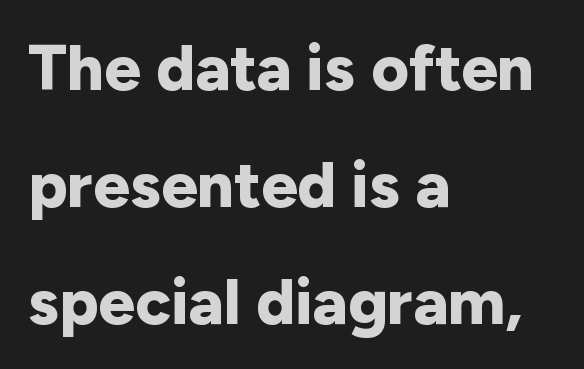
{"serif": "no", "italic": "no", "bold": "yes", "weight": "bold", "width": "normal", "stroke_contrast": "low", "x_height": "medium", "monospaced": "no", "underline": "no", "align": "left", "line_spacing_ratio": 1.8, "letter_spacing": "normal", "letter_spacing_em": 0.0, "glyph_px": 65}
